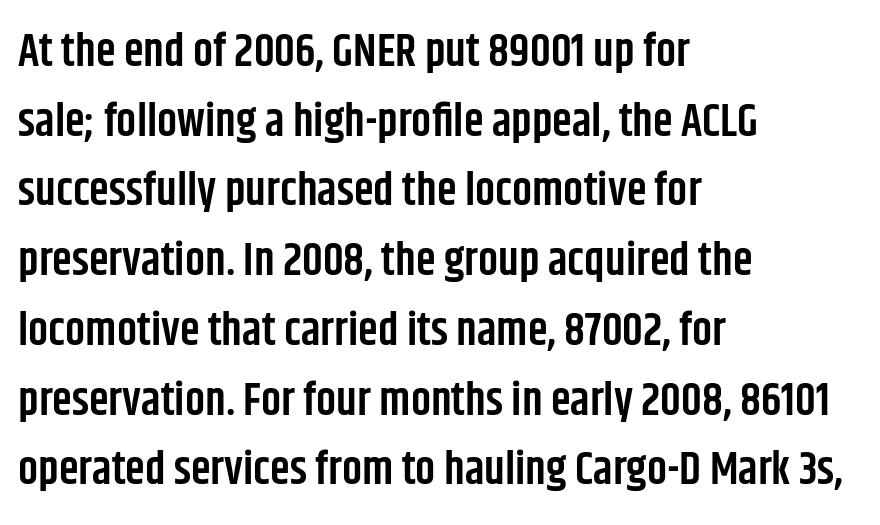
The space directly below the letters is spotless. The letters stand upright; this is a roman face. Is this a fixed-width face? No — the glyphs have proportional, varying widths. Summary of weight: moderately heavy, a semibold. Each word holds together tightly as a unit, with standard inter-letter gaps.
